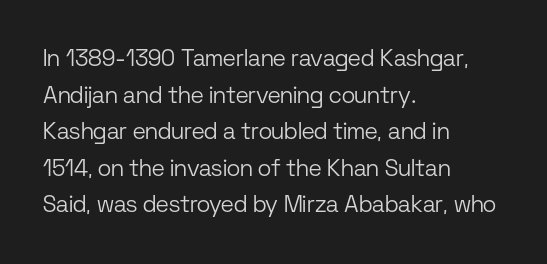
The image shows 23 px text type, upright; set left-aligned, normal line spacing (1.59x), normal letter spacing, not underlined.
